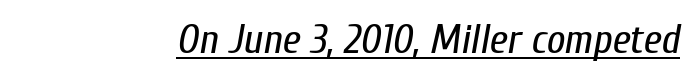
{"italic": "yes", "lean": "right", "slant_degrees": 10, "bold": "no", "weight": "regular", "width": "condensed", "stroke_contrast": "low", "x_height": "medium", "monospaced": "no", "underline": "yes", "letter_spacing": "normal", "letter_spacing_em": 0.0, "glyph_px": 41}
